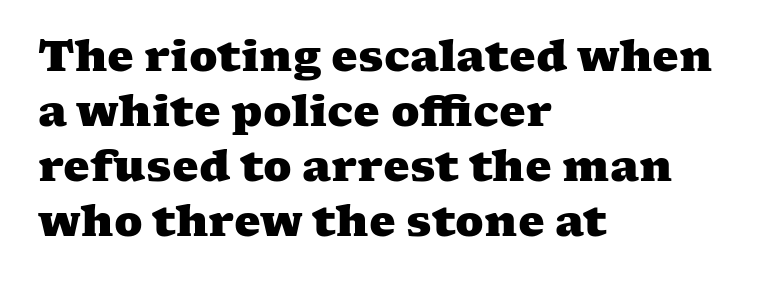
Q: Is the text bold? A: Yes.
Q: Is the typeface a serif or a sans-serif typeface? A: Serif.
Q: Is the text underlined? A: No.
Q: How is the paragraph aligned? A: Left-aligned.
Q: Is the spacing between letters normal or unusually wide? A: Normal.
Q: Is the spacing between lines tight, normal or loose? A: Normal.
Q: Width (condensed, normal, or wide)? A: Wide.
Q: Stroke contrast? A: Medium.
Q: x-height? A: Medium.
Q: Monospaced? A: No.
